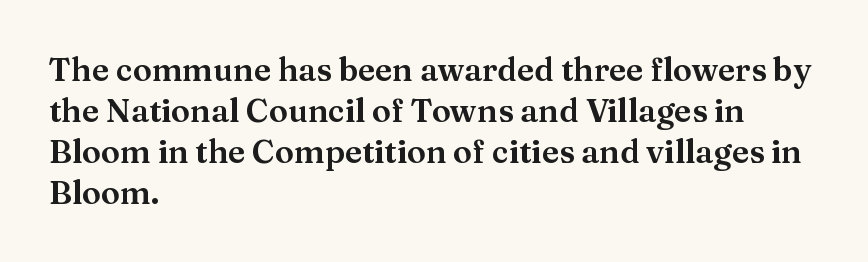
Is this a fixed-width face? No — the glyphs have proportional, varying widths. Unlike a clean sans, this face finishes its strokes with serifs. Line spacing here is normal. The rendering keeps characters at their native spacing. Typeset ragged right — the left edge is the straight one.
